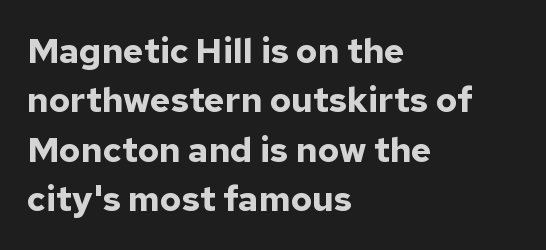
The image shows 35 px bold sans-serif type, upright; set left-aligned, normal line spacing (1.41x), normal letter spacing, not underlined; low stroke contrast and a medium x-height.
